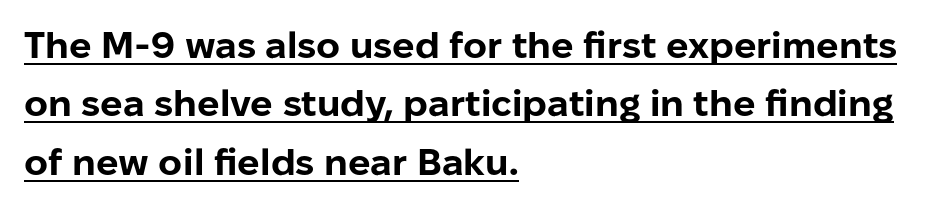
Examine the stroke ends and you'll find no serifs. Looks like regular typesetting: each glyph gets only the width it needs. The sample has been set heavy, in full bold. This sample carries an underscore along the baseline area. The rendering keeps characters at their native spacing. The compositor pushed each line to the left boundary.
